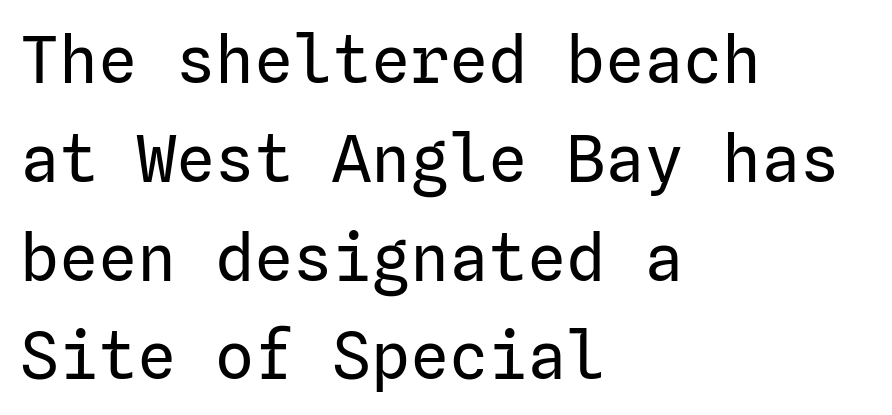
{"serif": "no", "italic": "no", "bold": "no", "weight": "regular", "width": "normal", "stroke_contrast": "low", "x_height": "medium", "underline": "no", "align": "left", "line_spacing": "normal", "line_spacing_ratio": 1.52, "letter_spacing": "normal", "letter_spacing_em": 0.0, "glyph_px": 65}
